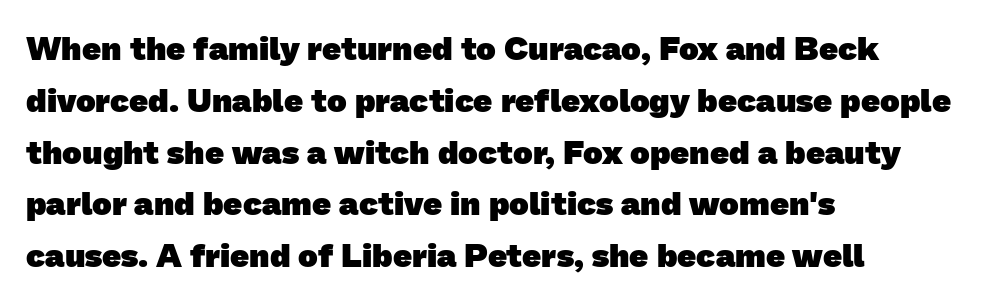
{"serif": "no", "bold": "yes", "weight": "heavy", "width": "normal", "stroke_contrast": "low", "x_height": "medium", "monospaced": "no", "underline": "no", "align": "left", "line_spacing": "normal", "line_spacing_ratio": 1.57, "letter_spacing": "normal", "letter_spacing_em": 0.0, "glyph_px": 33}
